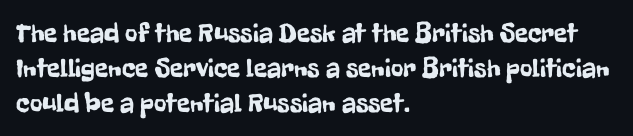
Q: Is the text italic (slanted)? A: No, it is upright.
Q: Is the text underlined? A: No.
Q: How is the paragraph aligned? A: Left-aligned.
Q: Is the spacing between letters normal or unusually wide? A: Normal.
Q: Is the spacing between lines tight, normal or loose? A: Normal.
